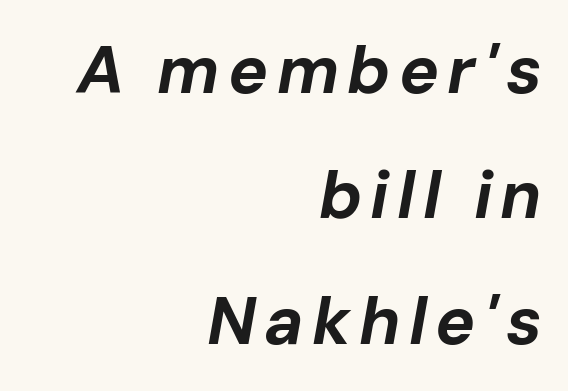
Q: Is the text bold? A: Yes.
Q: Is the text italic (slanted)? A: Yes, it leans right by about 10 degrees.
Q: Is the text underlined? A: No.
Q: How is the paragraph aligned? A: Right-aligned.
Q: Width (condensed, normal, or wide)? A: Normal.
Q: Stroke contrast? A: Low.
Q: x-height? A: Medium.
Q: Monospaced? A: No.
